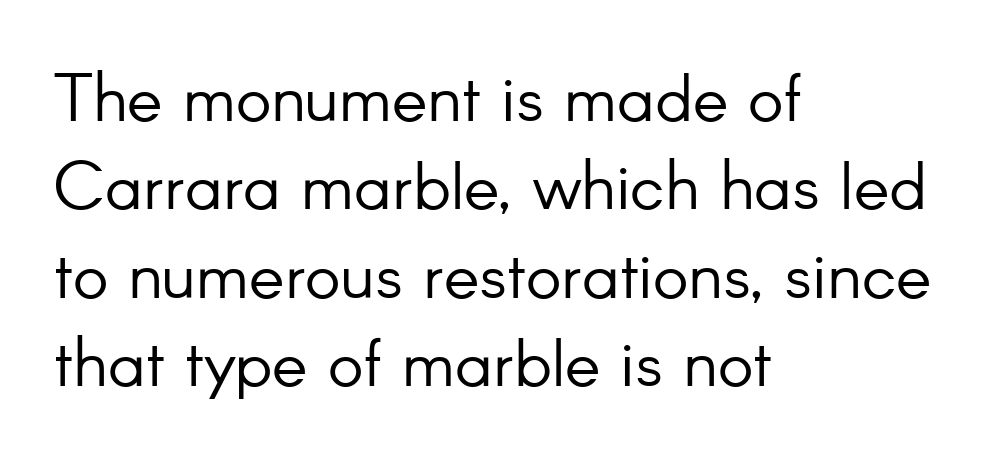
The rendering shows plain stroke endings on the letterforms — a sans-serif design. The font sits on the lighter half of the weight spectrum, regular included. The paragraph shown leans on its left margin. Type without underlining. The tracking reads as untouched default to a designer's eye.
